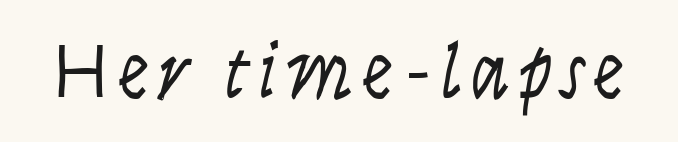
{"italic": "yes", "lean": "right", "slant_degrees": 9, "bold": "no", "weight": "light", "width": "condensed", "stroke_contrast": "low", "x_height": "large", "monospaced": "no", "underline": "no", "glyph_px": 79}
